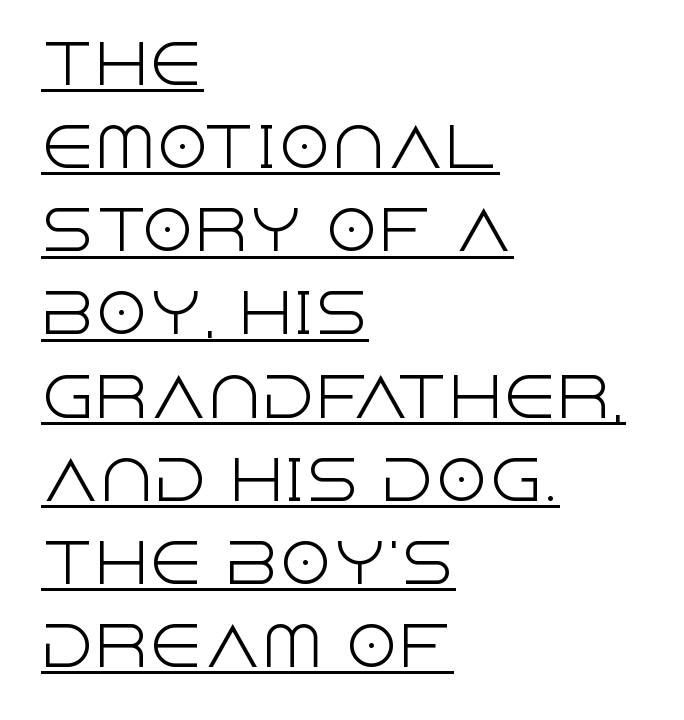
The letters sit at their default tracking, neither squeezed nor spread. Line starts are locked; line ends wander. Character widths vary here, with narrow letters taking less room than wide ones. A baseline rule has been typeset under these characters. Heft: none added — not bold.
